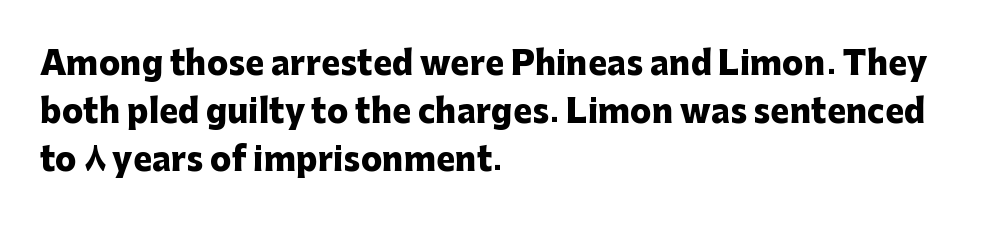
Q: Is the text bold? A: Yes.
Q: Is the text italic (slanted)? A: No, it is upright.
Q: Is the typeface a serif or a sans-serif typeface? A: Sans-serif.
Q: Is the text underlined? A: No.
Q: How is the paragraph aligned? A: Left-aligned.
Q: Is the spacing between letters normal or unusually wide? A: Normal.
Q: Is the spacing between lines tight, normal or loose? A: Normal.
Q: Width (condensed, normal, or wide)? A: Normal.
Q: Stroke contrast? A: Low.
Q: x-height? A: Medium.
Q: Monospaced? A: No.
